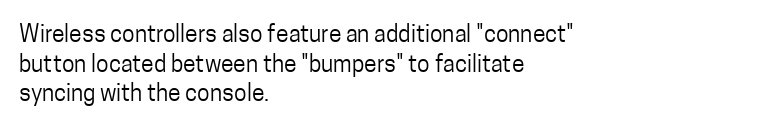
The lines sit at an ordinary, default distance from one another. The rag falls on the right side of this text block. The characters are drawn with everyday or finer stroke widths. Descender tails drop into unmarked territory.
